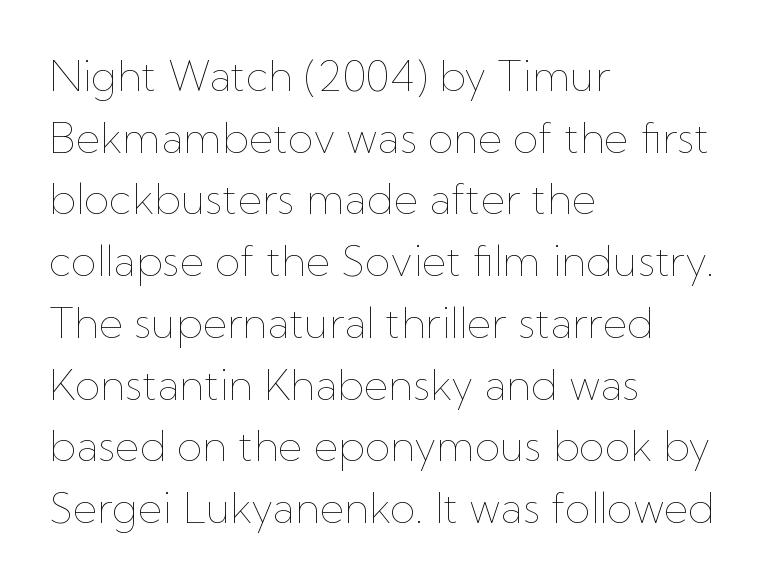
Q: Is the text bold? A: No.
Q: Is the text italic (slanted)? A: No, it is upright.
Q: Is the text underlined? A: No.
Q: How is the paragraph aligned? A: Left-aligned.
Q: Is the spacing between letters normal or unusually wide? A: Normal.
Q: Is the spacing between lines tight, normal or loose? A: Normal.
Q: Width (condensed, normal, or wide)? A: Normal.
Q: Stroke contrast? A: Low.
Q: x-height? A: Medium.
Q: Monospaced? A: No.
